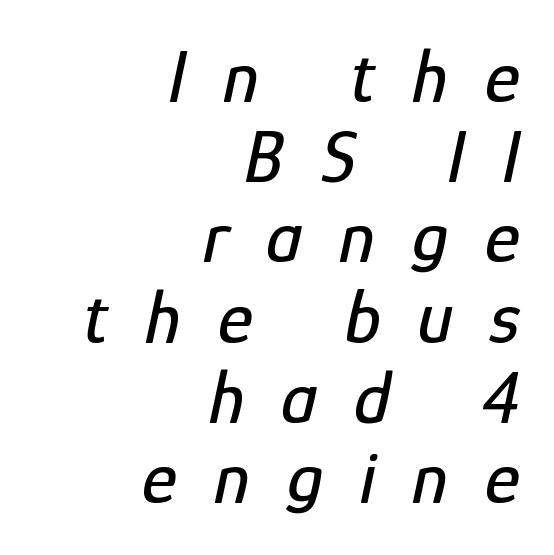
The face used here is proportionally spaced, like ordinary book or web type. The compositor pushed each line to the right boundary. Spacing between characters has been opened up far beyond the box default. Tightly led — the rows are bunched.
